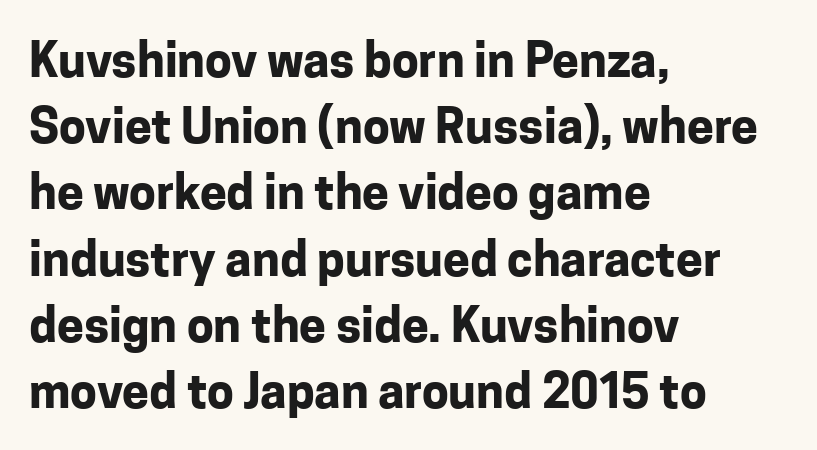
{"serif": "no", "italic": "no", "bold": "yes", "weight": "bold", "width": "normal", "stroke_contrast": "low", "x_height": "medium", "monospaced": "no", "underline": "no", "align": "left", "line_spacing": "normal", "line_spacing_ratio": 1.38, "letter_spacing": "normal", "letter_spacing_em": 0.0, "glyph_px": 48}
